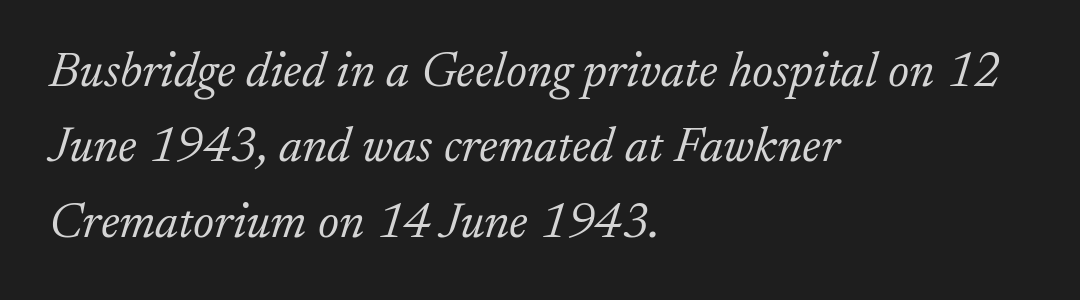
The image shows 50 px light serif type, italic (leaning right); set left-aligned, normal line spacing (1.51x), normal letter spacing, not underlined; low stroke contrast and a small x-height.
